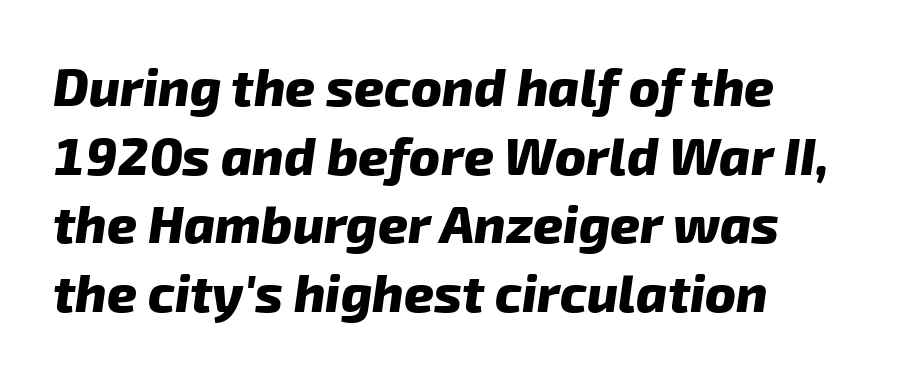
The image shows 52 px heavy sans-serif type; set left-aligned, normal line spacing (1.32x), normal letter spacing, not underlined; low stroke contrast and a medium x-height.
